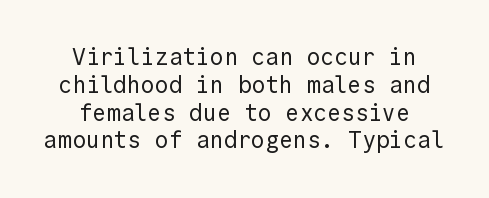
Q: Is the text bold? A: No.
Q: Is the text italic (slanted)? A: No, it is upright.
Q: Is the text underlined? A: No.
Q: Is the spacing between letters normal or unusually wide? A: Normal.
